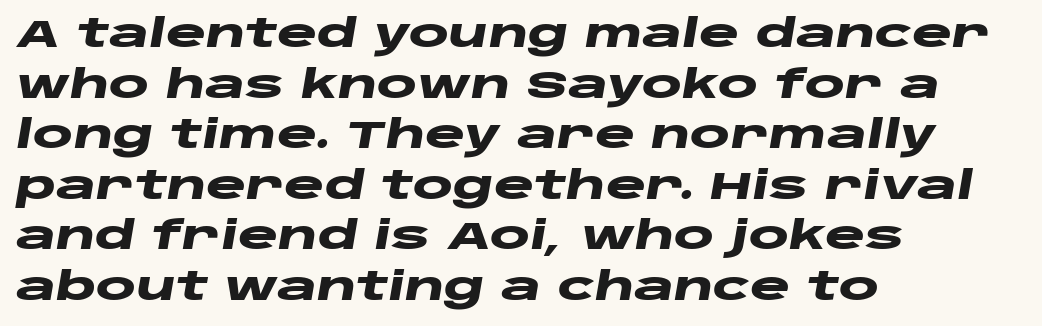
The image shows 38 px heavy, wide type, italic (leaning right); set left-aligned, normal line spacing (1.33x), normal letter spacing, not underlined; low stroke contrast and a large x-height.
